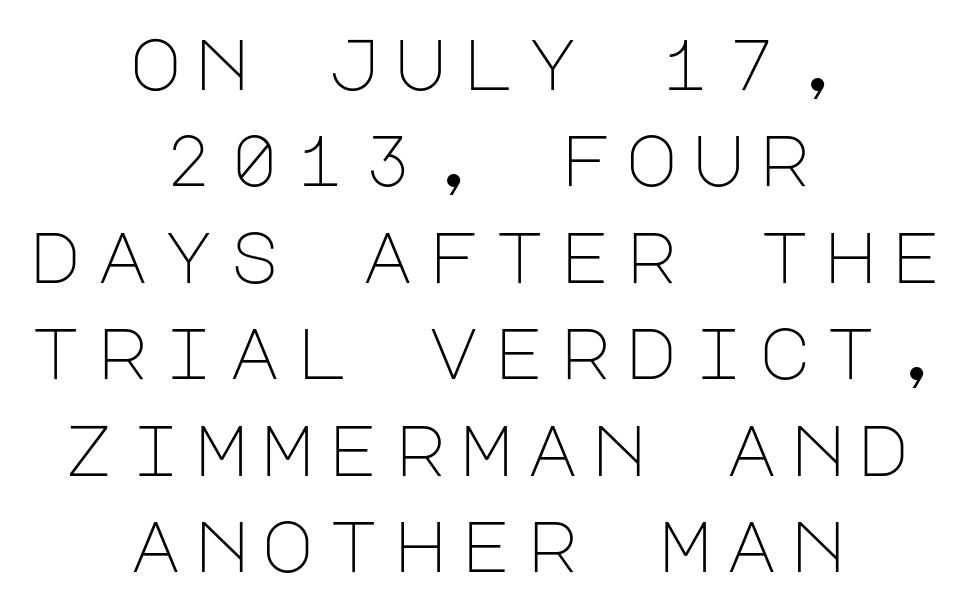
Q: Is the text bold? A: No.
Q: Is the text italic (slanted)? A: No, it is upright.
Q: Is the typeface a serif or a sans-serif typeface? A: Sans-serif.
Q: Is the text underlined? A: No.
Q: How is the paragraph aligned? A: Centered.
Q: Is the spacing between lines tight, normal or loose? A: Normal.
Q: Width (condensed, normal, or wide)? A: Normal.
Q: Stroke contrast? A: Low.
Q: x-height? A: Large.
